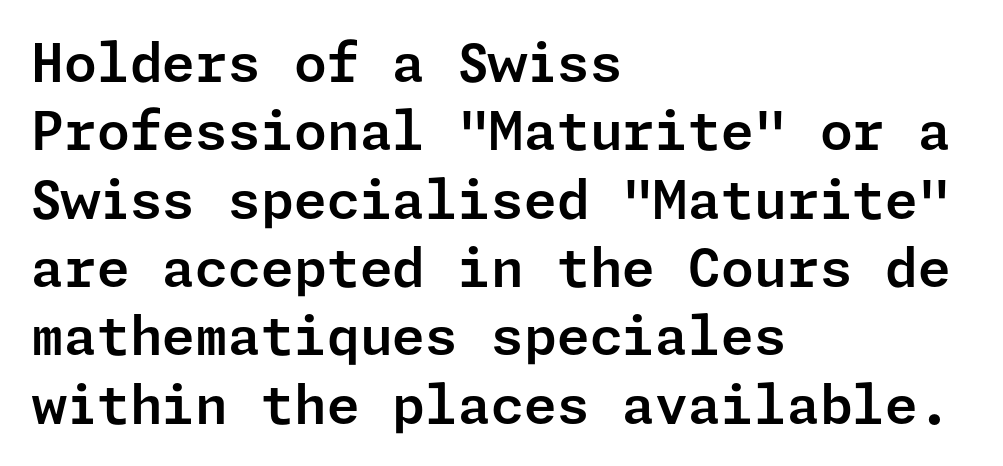
The image shows 53 px sans-serif type, upright; set left-aligned, normal line spacing (1.29x), normal letter spacing, not underlined; low stroke contrast and a medium x-height.
